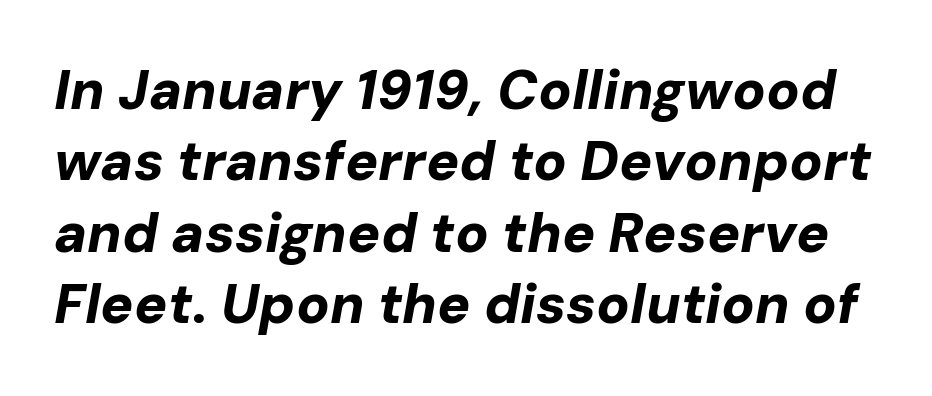
{"italic": "yes", "lean": "right", "slant_degrees": 10, "bold": "yes", "weight": "bold", "width": "normal", "stroke_contrast": "low", "x_height": "medium", "monospaced": "no", "underline": "no", "line_spacing": "normal", "line_spacing_ratio": 1.3, "letter_spacing": "normal", "letter_spacing_em": 0.0, "glyph_px": 55}
